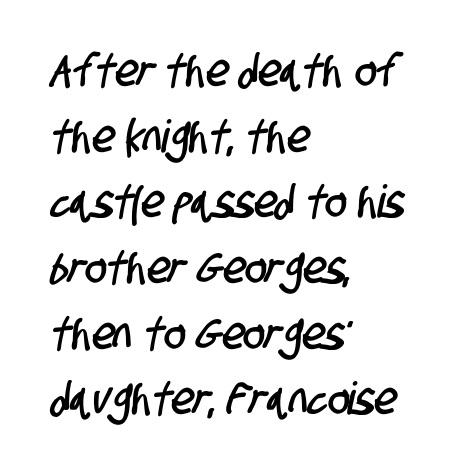
{"serif": "no", "width": "condensed", "stroke_contrast": "low", "x_height": "large", "monospaced": "no", "underline": "no", "align": "left", "line_spacing": "normal", "line_spacing_ratio": 1.46, "letter_spacing": "normal", "letter_spacing_em": 0.0, "glyph_px": 45}
